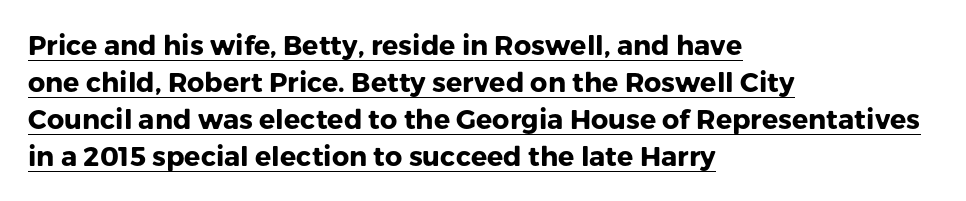
The image shows 27 px bold type, upright; set left-aligned, normal line spacing (1.37x), normal letter spacing, underlined.
